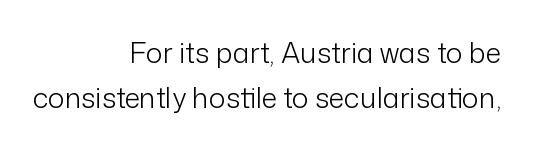
The face looks like a standard text weight, possibly lighter. Serif or sans? Sans — the stroke terminals are bare. The space between consecutive lines is moderate. The lettering holds an erect, upright posture throughout. Think of a printed novel: that variable character pitch is what you see here. In CSS terms this would be text-align: right.
